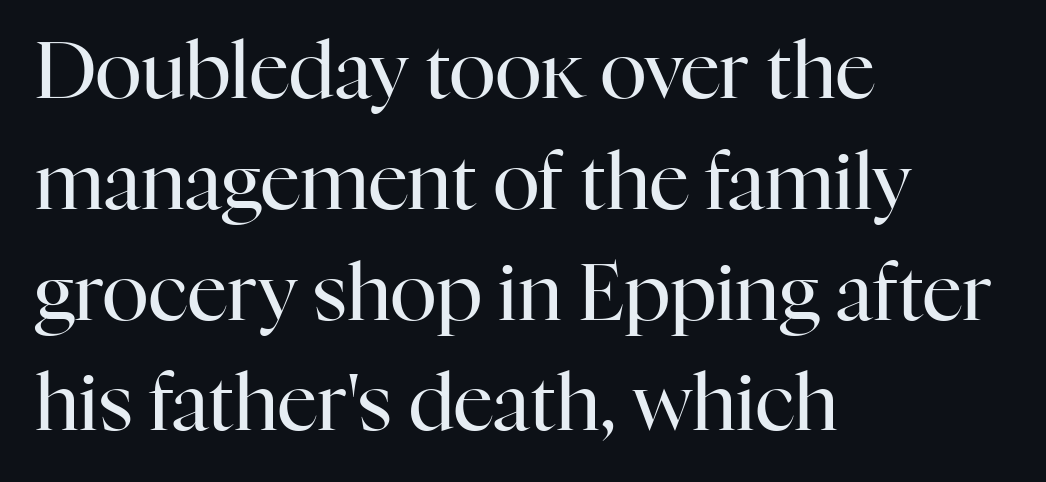
{"serif": "yes", "italic": "no", "bold": "no", "weight": "regular", "width": "normal", "stroke_contrast": "high", "x_height": "medium", "monospaced": "no", "underline": "no", "align": "left", "line_spacing": "normal", "line_spacing_ratio": 1.42, "letter_spacing": "normal", "letter_spacing_em": 0.0, "glyph_px": 78}
